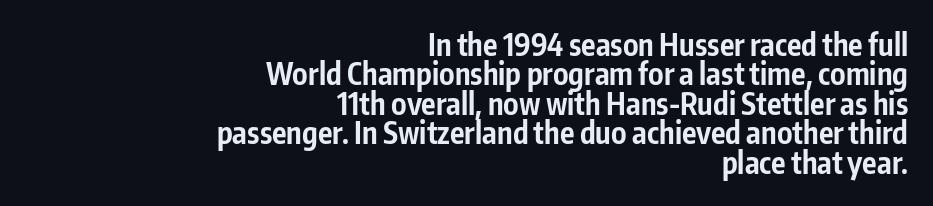
The image shows 30 px bold, condensed sans-serif type, upright; set right-aligned, tight line spacing (0.98x), normal letter spacing, not underlined; low stroke contrast and a medium x-height.
